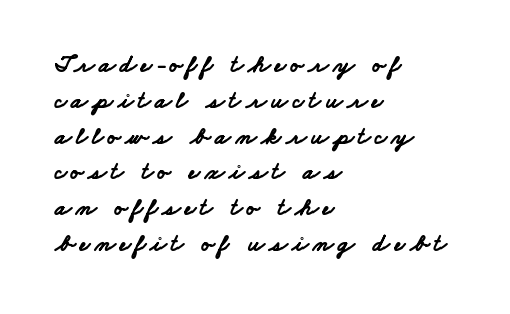
Set as a true bold cut, around the 700 mark. The passage shown is not underscored anywhere. In CSS terms this would be text-align: left. A typesetter would call this leading conventional body-copy spacing.
